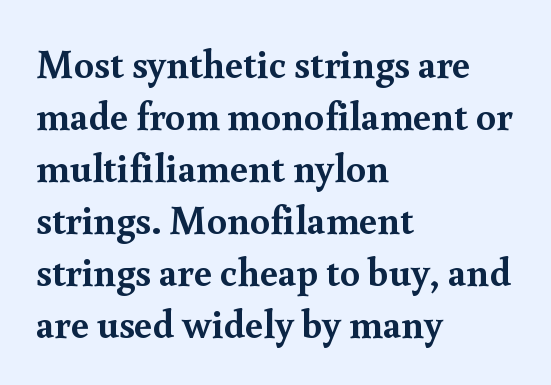
The image shows 40 px semibold serif type, upright; set left-aligned, normal line spacing (1.3x), normal letter spacing, not underlined; a small x-height.
